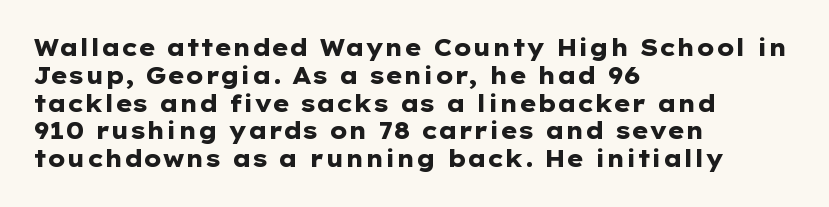
Q: Is the text bold? A: Yes.
Q: Is the text italic (slanted)? A: No, it is upright.
Q: Is the text underlined? A: No.
Q: How is the paragraph aligned? A: Left-aligned.
Q: Is the spacing between letters normal or unusually wide? A: Normal.
